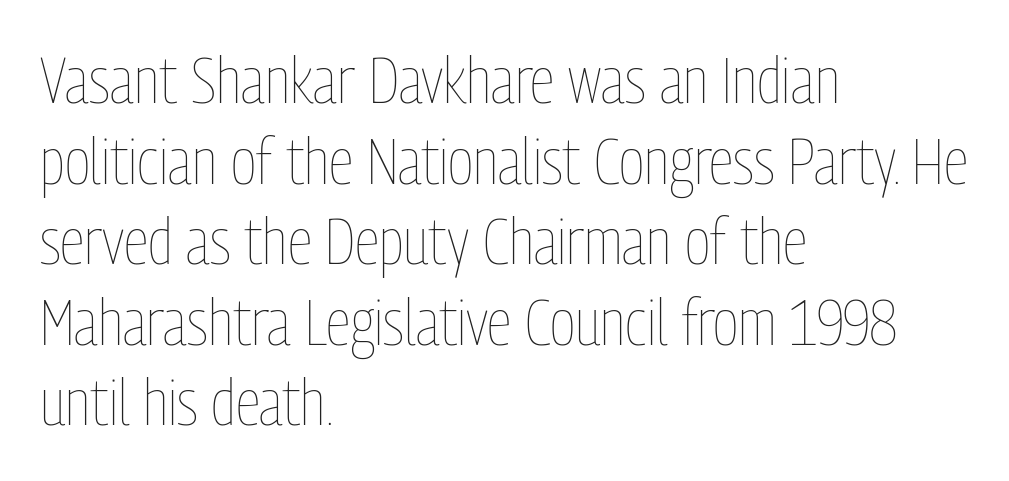
Q: Is the text bold? A: No.
Q: Is the text italic (slanted)? A: No, it is upright.
Q: Is the text underlined? A: No.
Q: How is the paragraph aligned? A: Left-aligned.
Q: Is the spacing between letters normal or unusually wide? A: Normal.
Q: Width (condensed, normal, or wide)? A: Condensed.
Q: Stroke contrast? A: Low.
Q: x-height? A: Medium.
Q: Monospaced? A: No.
